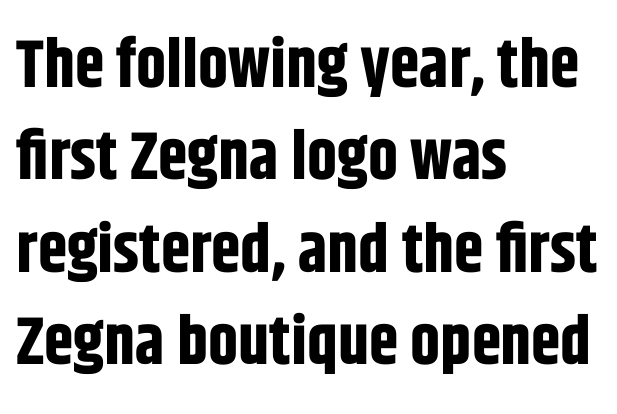
Q: Is the text bold? A: Yes.
Q: Is the text italic (slanted)? A: No, it is upright.
Q: Is the typeface a serif or a sans-serif typeface? A: Sans-serif.
Q: Is the text underlined? A: No.
Q: How is the paragraph aligned? A: Left-aligned.
Q: Is the spacing between letters normal or unusually wide? A: Normal.
Q: Is the spacing between lines tight, normal or loose? A: Normal.
Q: Width (condensed, normal, or wide)? A: Condensed.
Q: Stroke contrast? A: Low.
Q: x-height? A: Large.
Q: Monospaced? A: No.
